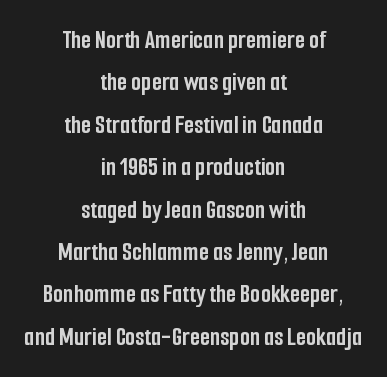
Q: Is the text bold? A: Yes.
Q: Is the text italic (slanted)? A: No, it is upright.
Q: Is the text underlined? A: No.
Q: How is the paragraph aligned? A: Centered.
Q: Is the spacing between letters normal or unusually wide? A: Normal.
Q: Is the spacing between lines tight, normal or loose? A: Normal.
